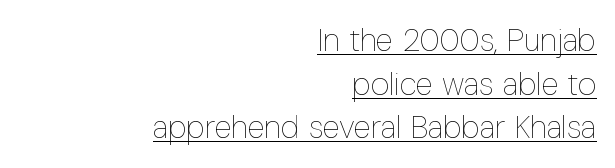
{"italic": "no", "bold": "no", "weight": "thin", "width": "condensed", "stroke_contrast": "low", "x_height": "medium", "monospaced": "no", "underline": "yes", "align": "right", "line_spacing": "normal", "line_spacing_ratio": 1.36, "letter_spacing": "normal", "letter_spacing_em": 0.0, "glyph_px": 32}
